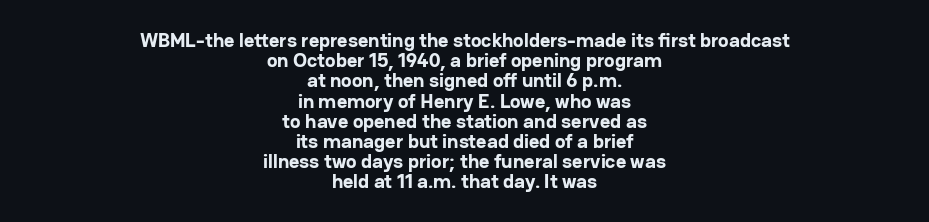
The image shows 20 px bold type, upright; set centered, tight line spacing (1.01x), normal letter spacing, not underlined.
